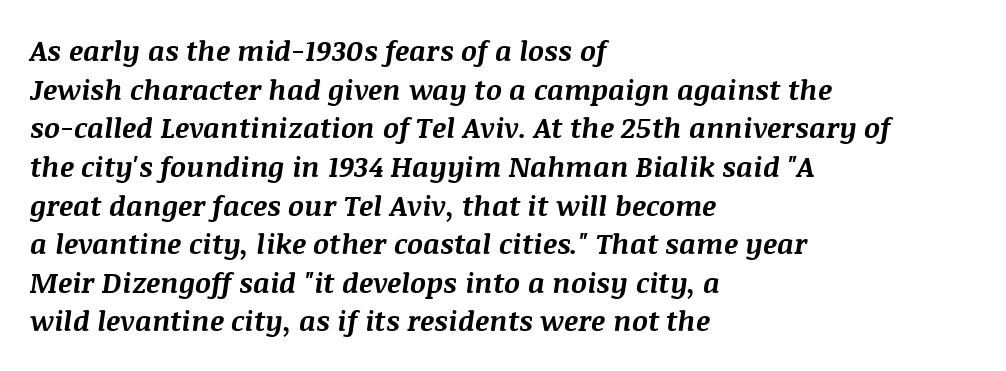
{"italic": "yes", "lean": "right", "slant_degrees": 8, "bold": "yes", "weight": "bold", "width": "normal", "stroke_contrast": "medium", "x_height": "large", "monospaced": "no", "underline": "no", "align": "left", "line_spacing": "normal", "line_spacing_ratio": 1.38, "letter_spacing": "normal", "letter_spacing_em": 0.0, "glyph_px": 28}
